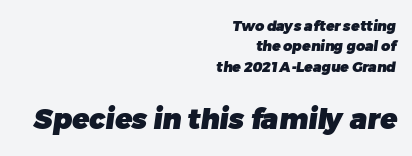
The image shows 28 px heavy sans-serif type; set right-aligned, normal line spacing (1.46x), normal letter spacing, not underlined; the second (bottom) block is 2.0x larger; low stroke contrast and a medium x-height.
